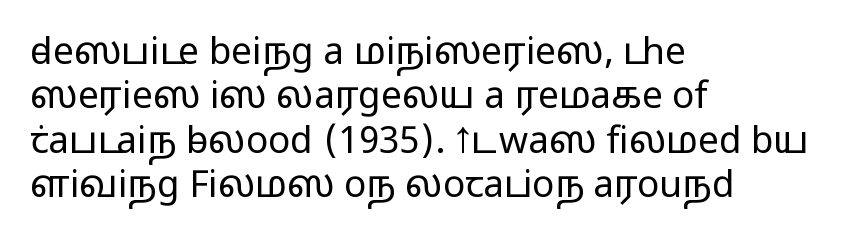
Q: Is the text bold? A: No.
Q: Is the text italic (slanted)? A: No, it is upright.
Q: Is the typeface a serif or a sans-serif typeface? A: Sans-serif.
Q: Is the text underlined? A: No.
Q: How is the paragraph aligned? A: Left-aligned.
Q: Is the spacing between letters normal or unusually wide? A: Normal.
Q: Width (condensed, normal, or wide)? A: Wide.
Q: Stroke contrast? A: Low.
Q: x-height? A: Medium.
Q: Monospaced? A: No.
